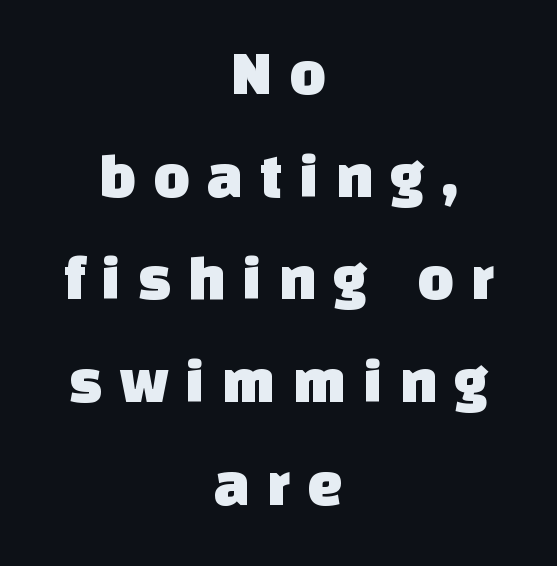
{"serif": "no", "width": "normal", "stroke_contrast": "low", "x_height": "large", "monospaced": "no", "underline": "no", "align": "center", "line_spacing": "normal", "line_spacing_ratio": 1.63, "letter_spacing": "wide", "letter_spacing_em": 0.27, "glyph_px": 63}
